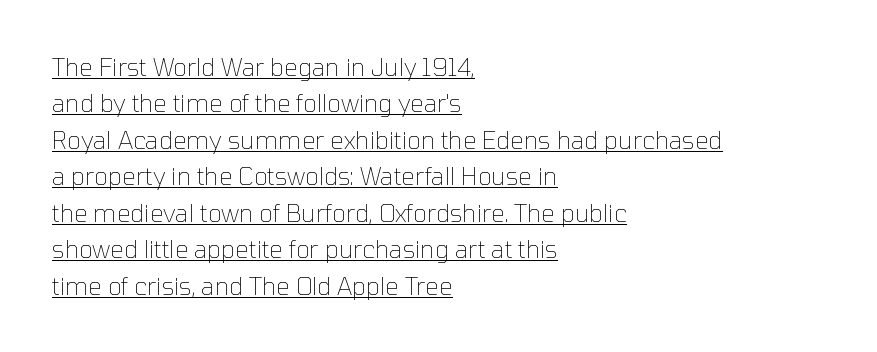
{"italic": "no", "bold": "no", "underline": "yes", "align": "left", "line_spacing": "normal", "line_spacing_ratio": 1.52, "letter_spacing": "normal", "letter_spacing_em": 0.0, "glyph_px": 24}
